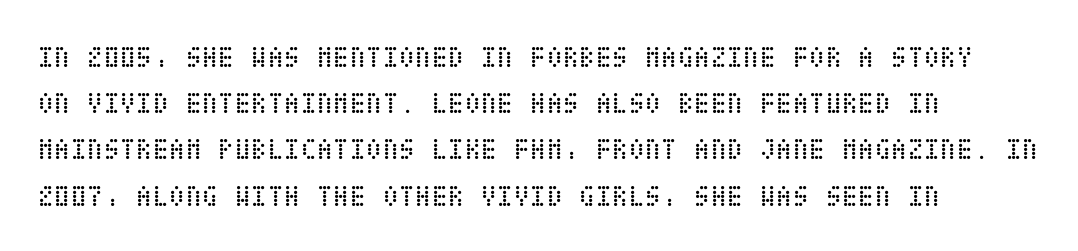
Q: Is the text bold? A: No.
Q: Is the text italic (slanted)? A: No, it is upright.
Q: Is the text underlined? A: No.
Q: Is the spacing between letters normal or unusually wide? A: Normal.
Q: Is the spacing between lines tight, normal or loose? A: Normal.
Q: Width (condensed, normal, or wide)? A: Condensed.
Q: Stroke contrast? A: Low.
Q: x-height? A: Large.
